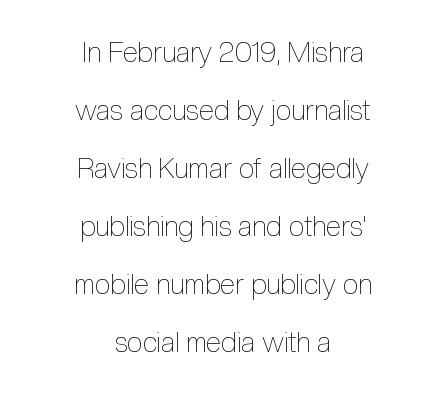
The image shows 28 px thin, condensed type, upright; set centered, loose line spacing (2.07x), normal letter spacing, not underlined; a medium x-height.
